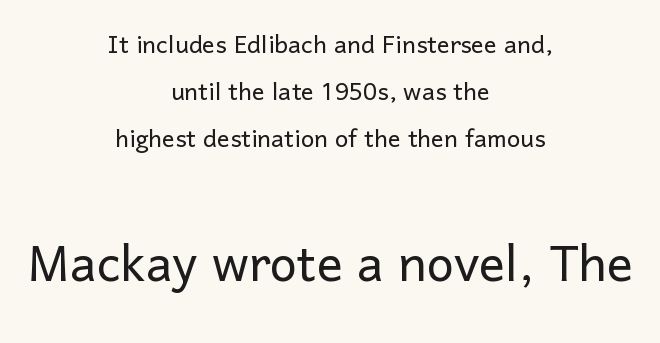
{"serif": "no", "italic": "no", "bold": "no", "weight": "light", "width": "normal", "stroke_contrast": "low", "x_height": "medium", "monospaced": "no", "underline": "no", "align": "center", "line_spacing": "normal", "line_spacing_ratio": 1.47, "letter_spacing": "normal", "letter_spacing_em": 0.0, "larger_block": "second", "size_ratio": 2.03, "glyph_px": 65}
